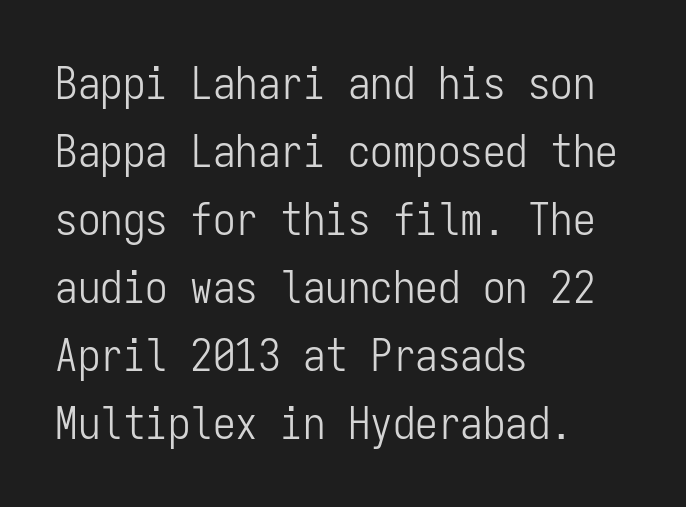
Letterform terminals end flat and unadorned throughout the passage. Leftover space on each line is placed entirely after the last word. Evenly set lines give the paragraph a standard silhouette. Is this a fixed-width face? Yes — each glyph sits in an identical cell.
